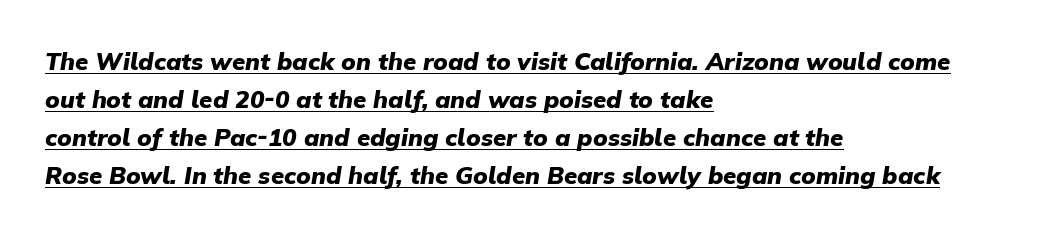
{"italic": "yes", "lean": "right", "slant_degrees": 9, "bold": "yes", "underline": "yes", "align": "left", "line_spacing": "normal", "line_spacing_ratio": 1.58, "letter_spacing": "normal", "letter_spacing_em": 0.0, "glyph_px": 24}
